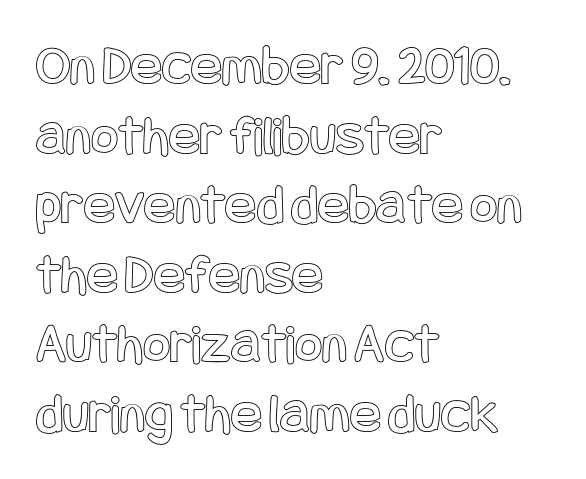
Short note: letters normally spaced. Reading down the block, your eye returns to a fixed left position each line. Descenders are the only things crossing below the line. In terms of posture, this sample is upright.
